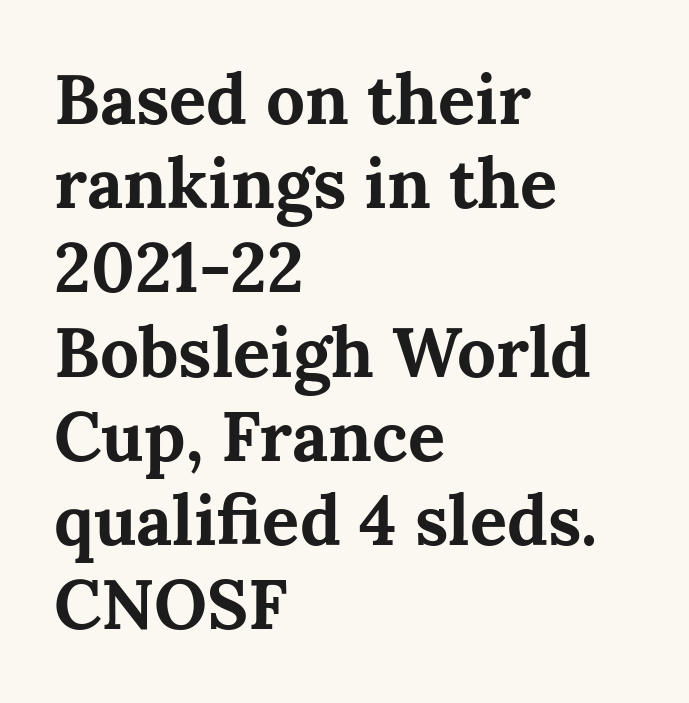
{"serif": "yes", "italic": "no", "bold": "yes", "weight": "bold", "width": "normal", "stroke_contrast": "medium", "x_height": "medium", "monospaced": "no", "underline": "no", "align": "left", "line_spacing_ratio": 1.22, "letter_spacing": "normal", "letter_spacing_em": 0.0, "glyph_px": 69}
